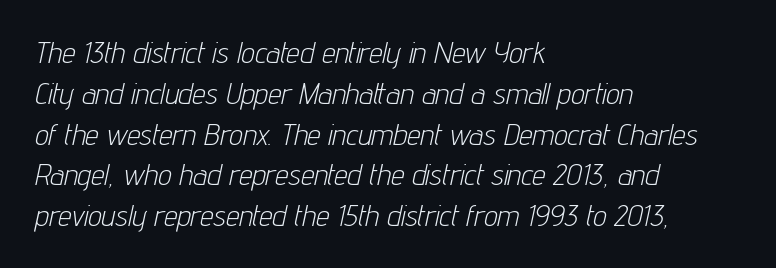
The image shows 30 px light, condensed type, italic (leaning right); set left-aligned, normal line spacing (1.36x), normal letter spacing, not underlined; low stroke contrast and a medium x-height.
